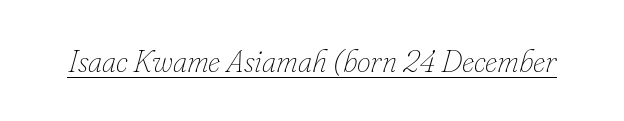
{"italic": "yes", "lean": "right", "slant_degrees": 16, "bold": "no", "weight": "thin", "width": "normal", "stroke_contrast": "low", "x_height": "small", "monospaced": "no", "underline": "yes", "letter_spacing": "normal", "letter_spacing_em": 0.0, "glyph_px": 31}
